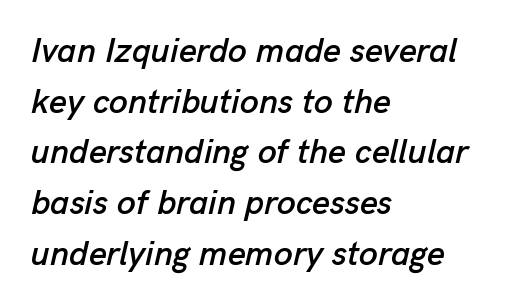
Whoever set this chose a conventional vertical rhythm. It's the slanting kind of type. The lines in this sample share a left origin and differ only in where they stop. Short note: letters normally spaced. Descenders are the only things crossing below the line. The face used here is proportionally spaced, like ordinary book or web type.
